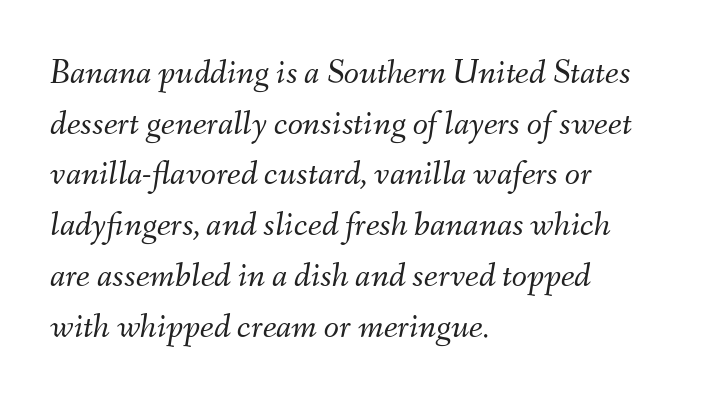
Notice how the stems are inclined rather than vertical — that's the hallmark of italics. Note the varied advance widths — an 'i' is clearly narrower than an 'm'. Is the stroke heavy? The answer is a plain regular-or-lighter. Every row of glyphs begins at an identical x-position on the left. The type is set solid horizontally, with unmodified tracking.
